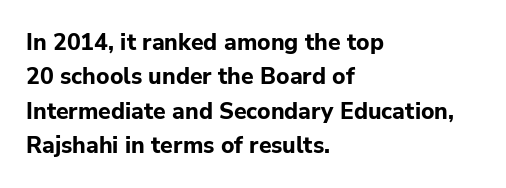
{"italic": "no", "bold": "yes", "underline": "no", "align": "left", "line_spacing": "normal", "line_spacing_ratio": 1.49, "letter_spacing": "normal", "letter_spacing_em": 0.0, "glyph_px": 23}
